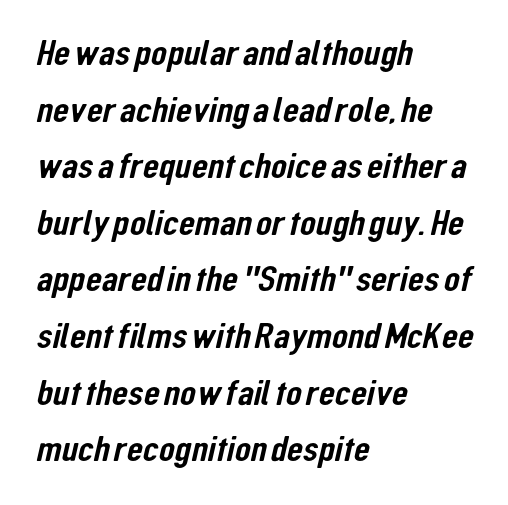
The type is set solid horizontally, with unmodified tracking. These lines are composed in type without serifs. The text block is weighted toward the left margin, trailing off unevenly rightward. Students, observe: this is what conventionally led text looks like.
